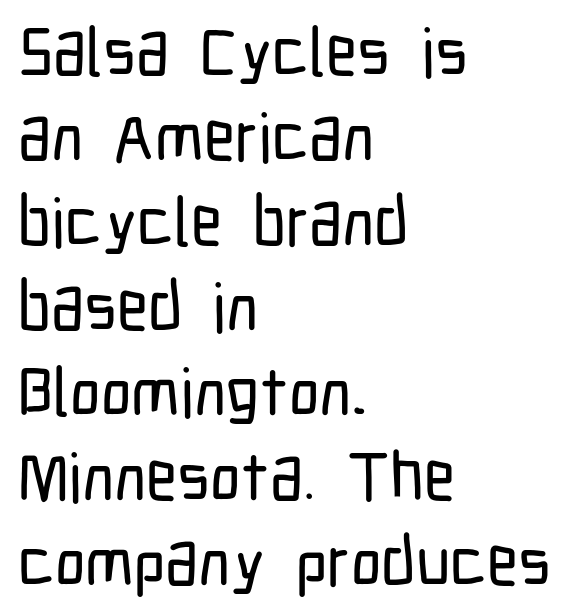
Q: Is the text italic (slanted)? A: No, it is upright.
Q: Is the typeface a serif or a sans-serif typeface? A: Sans-serif.
Q: Is the text underlined? A: No.
Q: How is the paragraph aligned? A: Left-aligned.
Q: Is the spacing between letters normal or unusually wide? A: Normal.
Q: Is the spacing between lines tight, normal or loose? A: Normal.
Q: Width (condensed, normal, or wide)? A: Condensed.
Q: Stroke contrast? A: Low.
Q: x-height? A: Medium.
Q: Monospaced? A: No.
